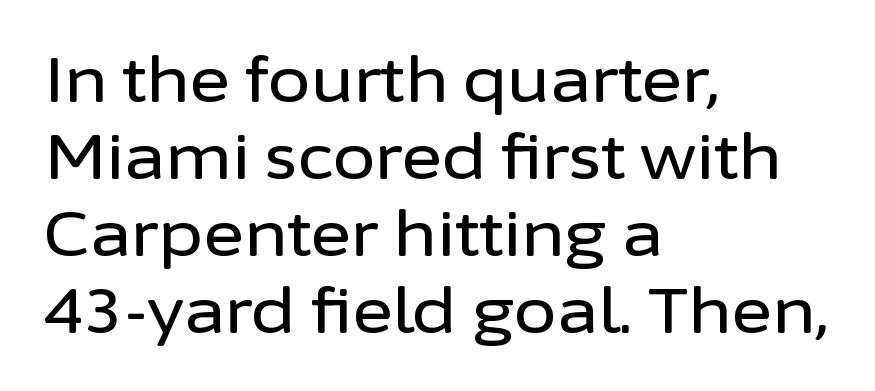
The string is rendered with underlining switched off. The lines are quadded left. The letterforms sit shoulder to shoulder at normal distance. Character widths vary here, with narrow letters taking less room than wide ones. No feet cap the strokes, marking this as sans-serif type. The lettering holds an erect, upright posture throughout.
